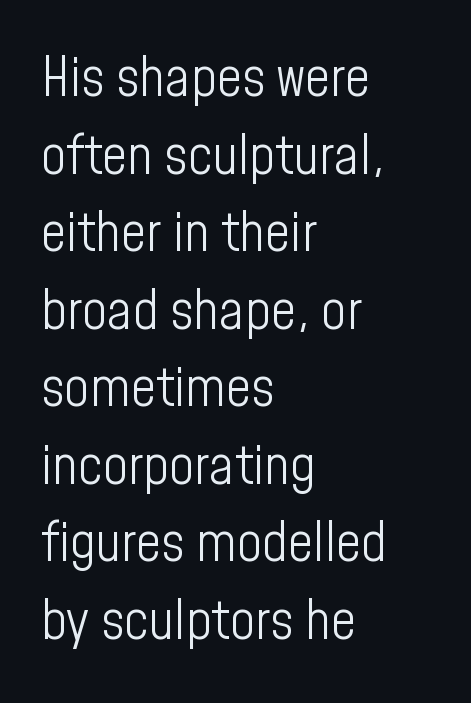
{"serif": "no", "italic": "no", "bold": "no", "weight": "light", "width": "condensed", "stroke_contrast": "low", "x_height": "medium", "monospaced": "no", "underline": "no", "align": "left", "line_spacing": "normal", "line_spacing_ratio": 1.41, "letter_spacing": "normal", "letter_spacing_em": 0.0, "glyph_px": 55}
